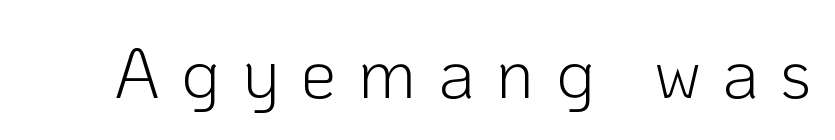
{"serif": "no", "italic": "no", "bold": "no", "weight": "light", "width": "normal", "stroke_contrast": "low", "x_height": "medium", "monospaced": "no", "underline": "no", "letter_spacing": "wide", "letter_spacing_em": 0.3, "glyph_px": 71}
